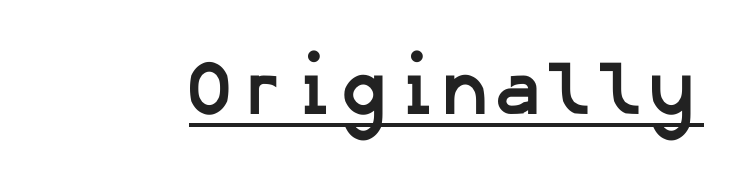
The image shows 77 px semibold sans-serif type; set normal letter spacing, underlined; low stroke contrast and a medium x-height.
